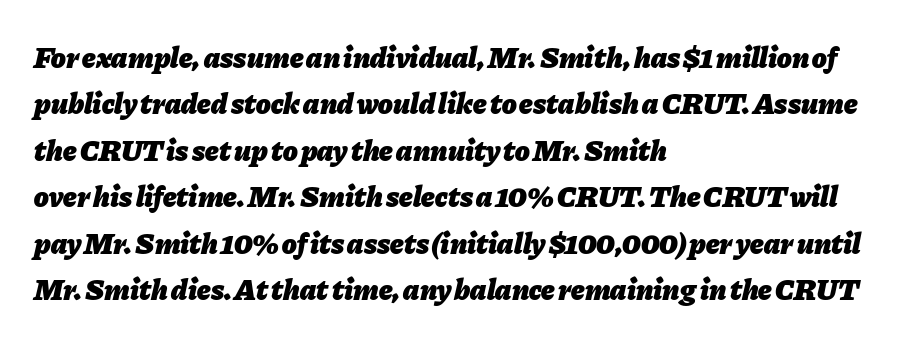
Q: Is the text bold? A: Yes.
Q: Is the text italic (slanted)? A: Yes, it leans right by about 11 degrees.
Q: Is the text underlined? A: No.
Q: How is the paragraph aligned? A: Left-aligned.
Q: Is the spacing between letters normal or unusually wide? A: Normal.
Q: Is the spacing between lines tight, normal or loose? A: Normal.
Q: Width (condensed, normal, or wide)? A: Normal.
Q: Stroke contrast? A: Low.
Q: x-height? A: Medium.
Q: Monospaced? A: No.
